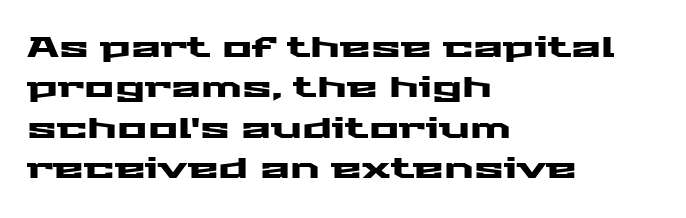
Leading: standard. Has an underline been added? It has not. Each letter keeps its own natural width here, so spacing adapts to shape. The paragraph has a hard left edge and a soft right edge. The specimen reads as upright at a glance.
